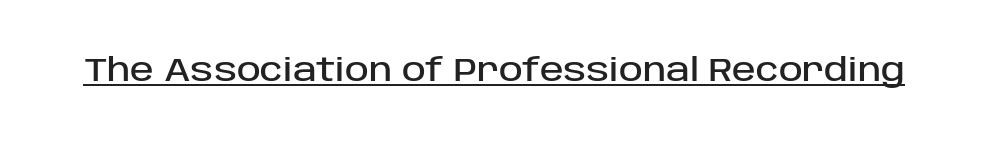
The image shows 32 px sans-serif type, upright; set normal letter spacing, underlined; low stroke contrast and a large x-height.
